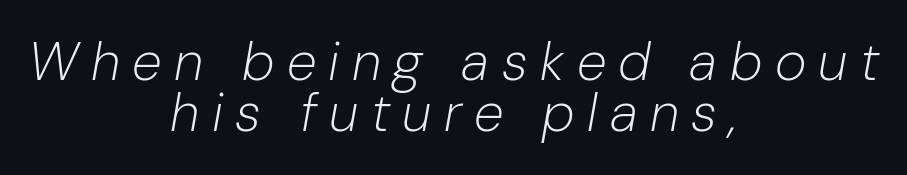
Compared with a typical body face, this is equally light or lighter still. The specimen reads as italic at a glance. This block would grow much taller if given ordinary leading; it's compressed now. Inter-character spacing is expanded well beyond the font's built-in metrics.
